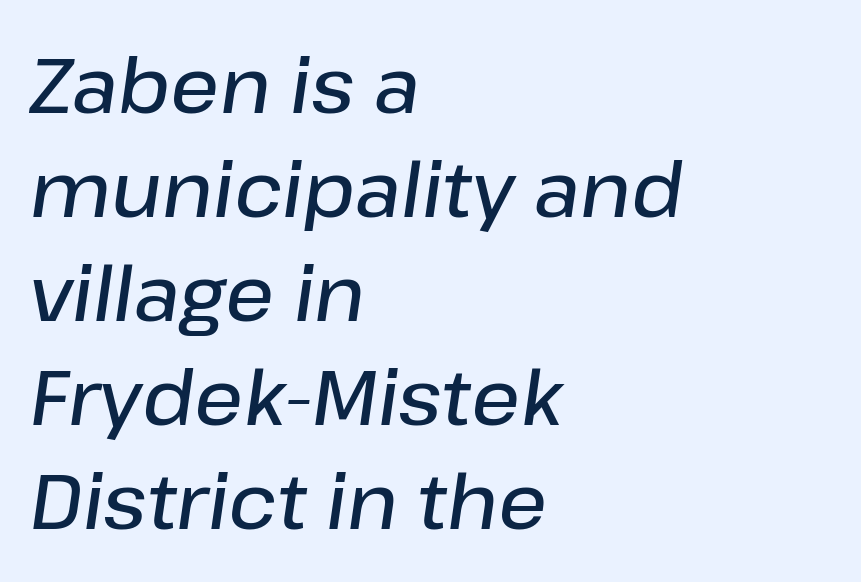
The image shows 77 px semibold type, italic (leaning right); set left-aligned, normal line spacing (1.35x), normal letter spacing, not underlined; low stroke contrast and a medium x-height.
